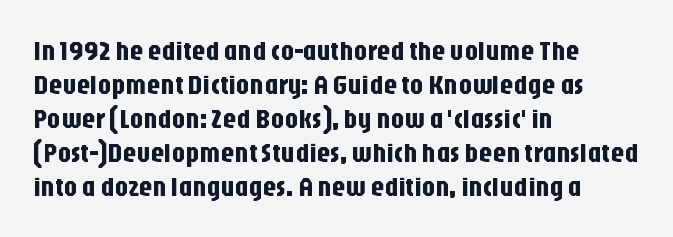
{"italic": "no", "underline": "no", "align": "left", "line_spacing": "normal", "line_spacing_ratio": 1.26, "letter_spacing": "normal", "letter_spacing_em": 0.0, "glyph_px": 27}
